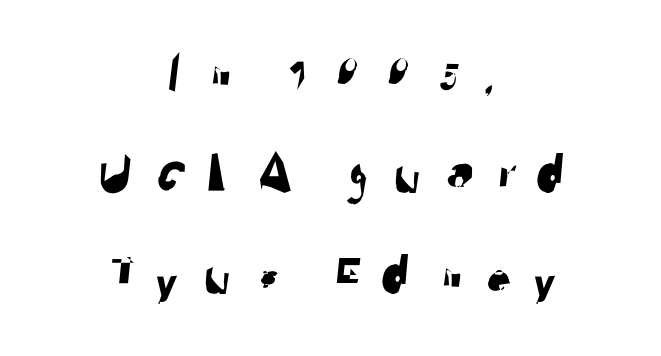
Q: Is the typeface a serif or a sans-serif typeface? A: Sans-serif.
Q: Is the text underlined? A: No.
Q: How is the paragraph aligned? A: Centered.
Q: Is the spacing between letters normal or unusually wide? A: Unusually wide.
Q: Width (condensed, normal, or wide)? A: Normal.
Q: Stroke contrast? A: Low.
Q: x-height? A: Medium.
Q: Monospaced? A: No.
